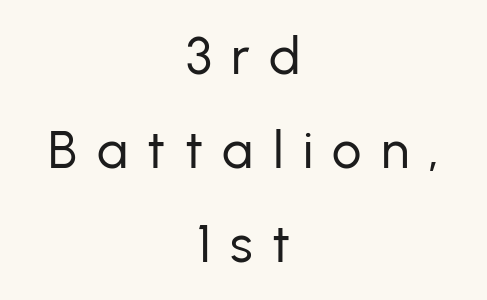
The image shows 52 px regular-weight sans-serif type, upright; set centered, line spacing 1.81x, unusually wide letter spacing (+0.37 em), not underlined; low stroke contrast and a medium x-height.
